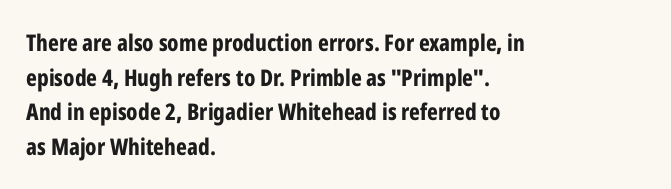
Q: Is the text bold? A: Yes.
Q: Is the text italic (slanted)? A: No, it is upright.
Q: Is the text underlined? A: No.
Q: How is the paragraph aligned? A: Left-aligned.
Q: Is the spacing between letters normal or unusually wide? A: Normal.
Q: Is the spacing between lines tight, normal or loose? A: Normal.
